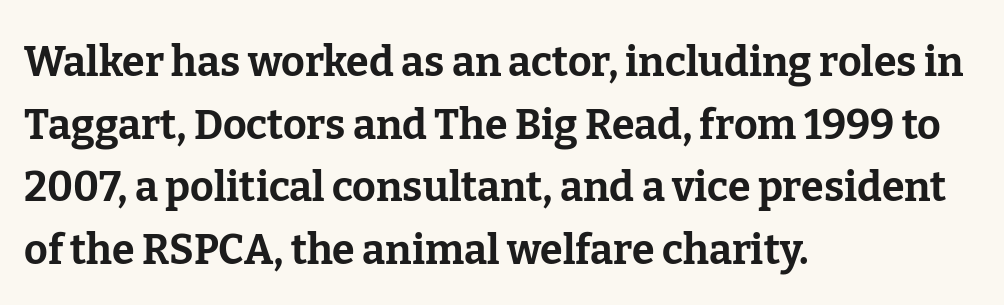
To sum up the face: it has serifs. Think of a printed novel: that variable character pitch is what you see here. Words appear dense and cohesive because spacing is normal. The face used here has the dense, thick strokes of a bold. The strip under each line holds only bare page.
